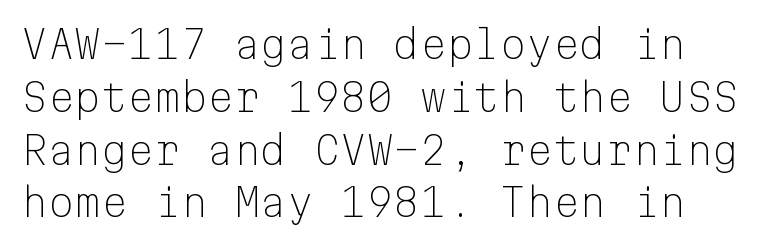
Q: Is the text bold? A: No.
Q: Is the text italic (slanted)? A: No, it is upright.
Q: Is the typeface a serif or a sans-serif typeface? A: Sans-serif.
Q: Is the text underlined? A: No.
Q: Is the spacing between letters normal or unusually wide? A: Normal.
Q: Is the spacing between lines tight, normal or loose? A: Normal.
Q: Width (condensed, normal, or wide)? A: Normal.
Q: Stroke contrast? A: Low.
Q: x-height? A: Medium.
Q: Monospaced? A: Yes.
